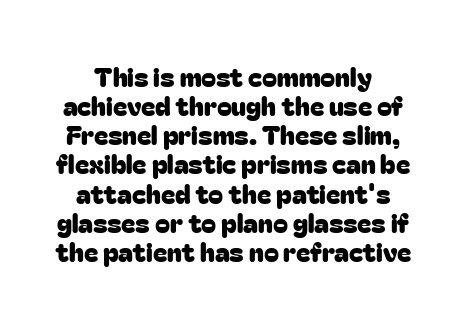
The line-height multiplier appears low, near solid setting. Do the letters lean? They stand straight. Honestly, there is no underline to notice here at all. Letter spacing: default.
